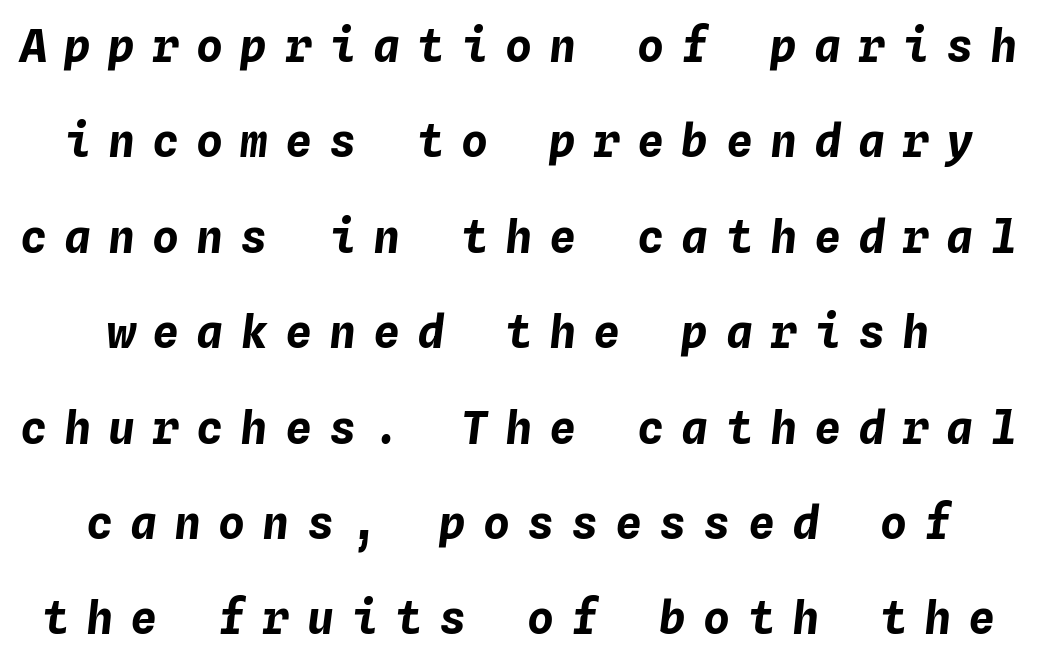
The image shows 45 px bold type, italic (leaning right), monospaced; set loose line spacing (2.12x), unusually wide letter spacing (+0.38 em), not underlined; low stroke contrast and a medium x-height.
